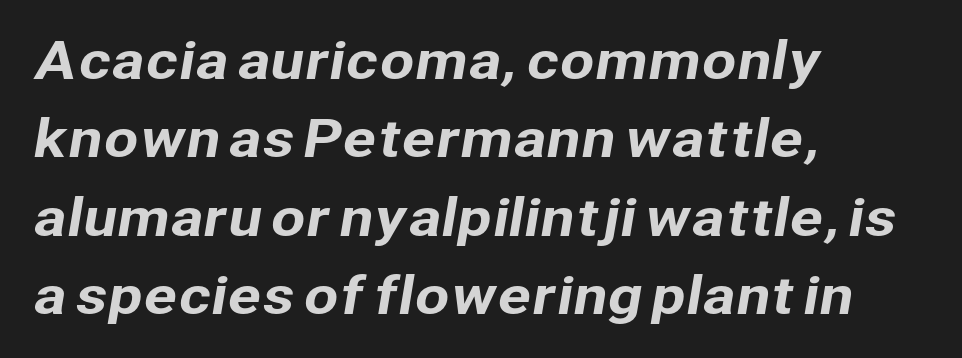
The image shows 50 px sans-serif type; set left-aligned, normal line spacing (1.57x), normal letter spacing, not underlined; low stroke contrast and a medium x-height.
